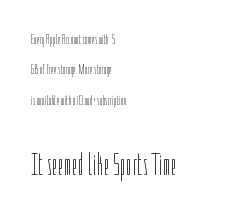
A student would notice the bottom passage is typeset larger than what precedes it. Lines of text with bare space underneath. One-word summary of the alignment: left. Tracking here is standard; glyphs follow each other at the usual distance. The face used here is proportionally spaced, like ordinary book or web type.
